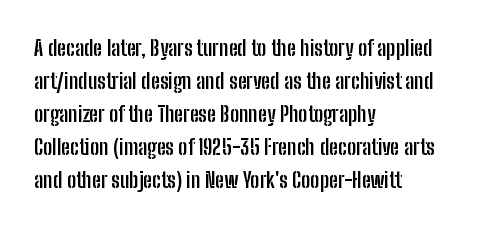
{"italic": "no", "bold": "yes", "underline": "no", "align": "left", "line_spacing": "normal", "line_spacing_ratio": 1.5, "letter_spacing": "normal", "letter_spacing_em": 0.0, "glyph_px": 22}
